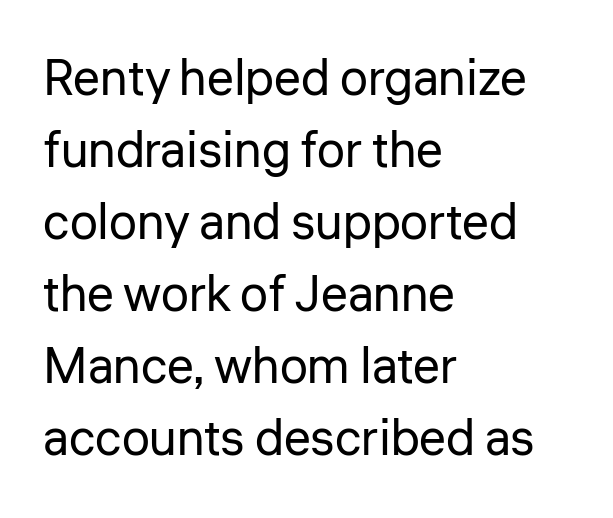
The image shows 50 px regular-weight sans-serif type, upright; set left-aligned, normal line spacing (1.44x), normal letter spacing, not underlined; low stroke contrast and a medium x-height.
